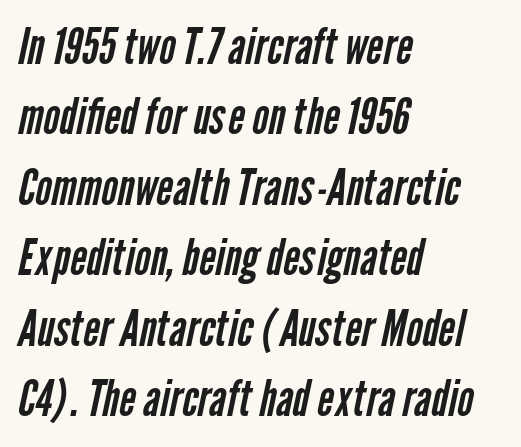
{"serif": "no", "bold": "no", "weight": "regular", "width": "condensed", "stroke_contrast": "low", "x_height": "medium", "monospaced": "no", "underline": "no", "align": "left", "line_spacing": "normal", "line_spacing_ratio": 1.41, "letter_spacing": "normal", "letter_spacing_em": 0.0, "glyph_px": 50}
